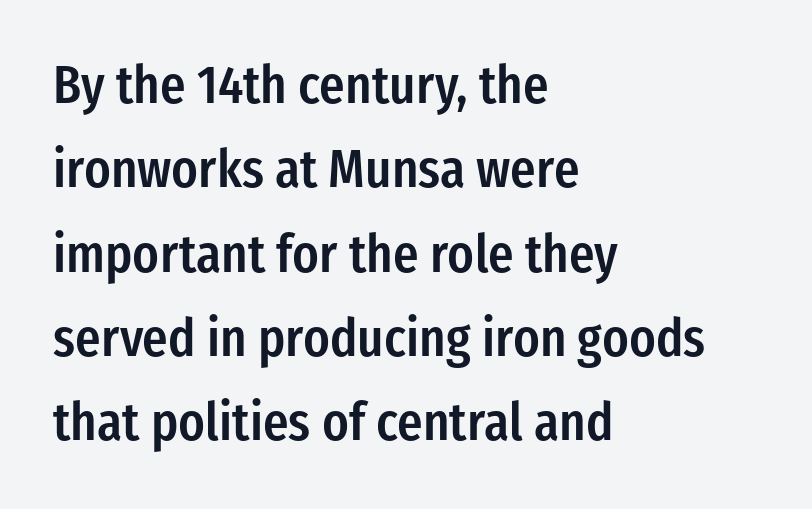
The image shows 53 px semibold, condensed sans-serif type, upright; set left-aligned, normal line spacing (1.59x), normal letter spacing, not underlined; low stroke contrast and a medium x-height.
